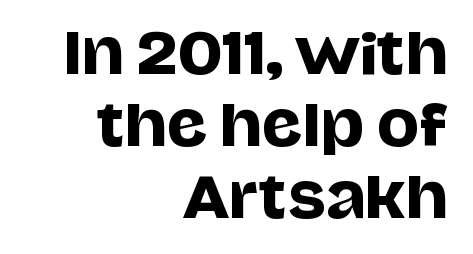
The image shows 56 px sans-serif type, upright; set right-aligned, normal line spacing (1.29x), normal letter spacing, not underlined; low stroke contrast and a large x-height.
